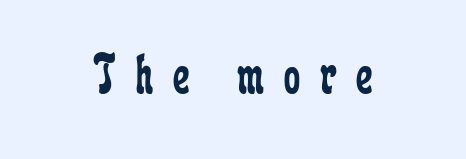
Q: Is the text bold? A: No.
Q: Is the text italic (slanted)? A: No, it is upright.
Q: Is the typeface a serif or a sans-serif typeface? A: Serif.
Q: Is the text underlined? A: No.
Q: Is the spacing between letters normal or unusually wide? A: Unusually wide.
Q: Width (condensed, normal, or wide)? A: Condensed.
Q: Stroke contrast? A: Low.
Q: x-height? A: Medium.
Q: Monospaced? A: No.
